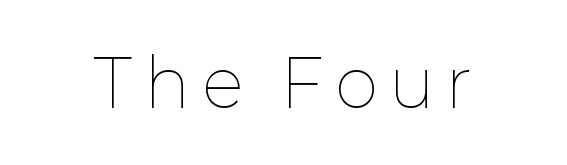
The image shows 66 px thin type, upright; set unusually wide letter spacing (+0.2 em), not underlined; low stroke contrast and a medium x-height.
